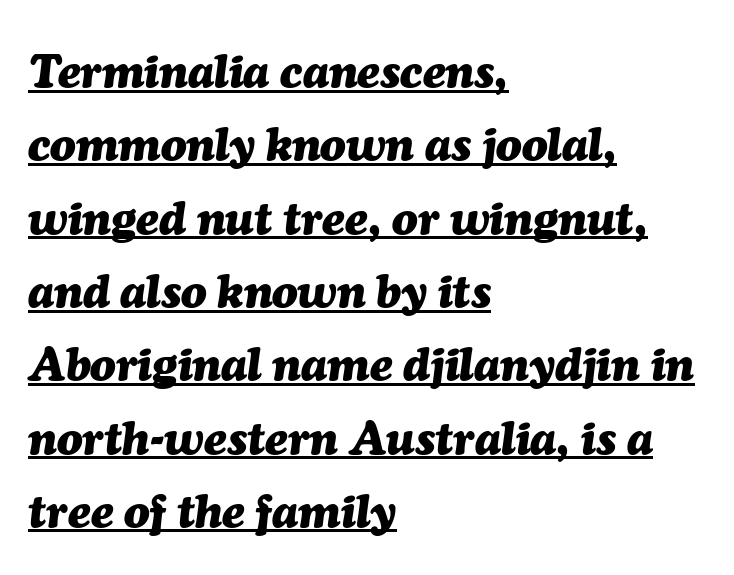
The image shows 47 px heavy type, italic (leaning right); set left-aligned, normal line spacing (1.56x), normal letter spacing, underlined; medium stroke contrast and a medium x-height.
